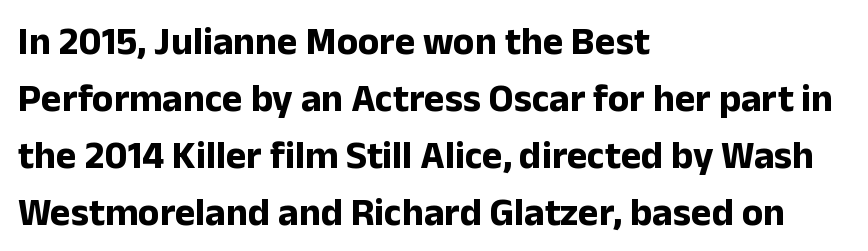
{"serif": "no", "italic": "no", "bold": "yes", "weight": "bold", "width": "normal", "stroke_contrast": "low", "x_height": "medium", "monospaced": "no", "underline": "no", "align": "left", "line_spacing": "normal", "line_spacing_ratio": 1.46, "letter_spacing": "normal", "letter_spacing_em": 0.0, "glyph_px": 39}
